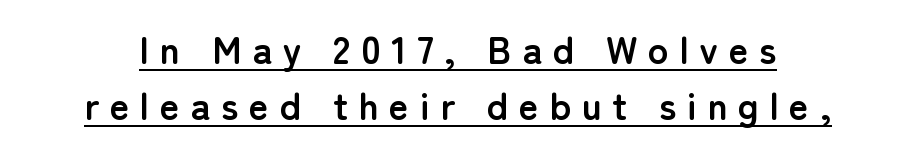
Q: Is the text bold? A: Yes.
Q: Is the text italic (slanted)? A: No, it is upright.
Q: Is the typeface a serif or a sans-serif typeface? A: Sans-serif.
Q: Is the text underlined? A: Yes.
Q: Is the spacing between letters normal or unusually wide? A: Unusually wide.
Q: Is the spacing between lines tight, normal or loose? A: Normal.
Q: Width (condensed, normal, or wide)? A: Normal.
Q: Stroke contrast? A: Low.
Q: x-height? A: Medium.
Q: Monospaced? A: No.
